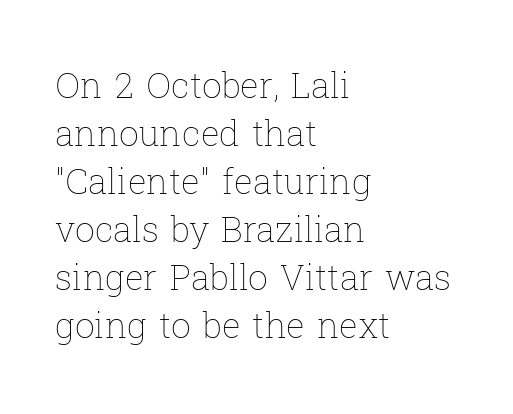
Weight: in the light-to-regular range. Quick note: interline space is typical. Think of a printed novel: that variable character pitch is what you see here. The font's upright variant was chosen for this text. These lines are set flush left with a ragged right edge.
